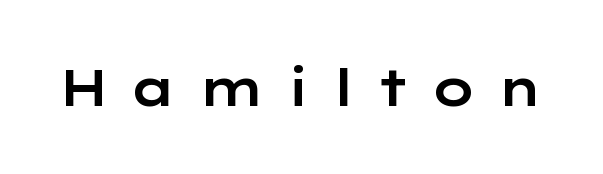
Q: Is the text italic (slanted)? A: No, it is upright.
Q: Is the typeface a serif or a sans-serif typeface? A: Sans-serif.
Q: Is the text underlined? A: No.
Q: Is the spacing between letters normal or unusually wide? A: Unusually wide.
Q: Width (condensed, normal, or wide)? A: Wide.
Q: Stroke contrast? A: Low.
Q: x-height? A: Medium.
Q: Monospaced? A: No.
